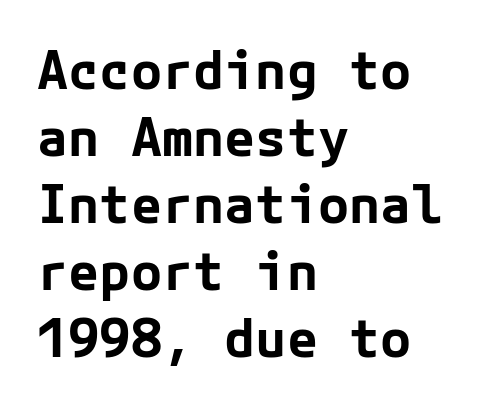
{"serif": "no", "italic": "no", "bold": "yes", "weight": "bold", "width": "normal", "stroke_contrast": "low", "x_height": "medium", "underline": "no", "align": "left", "line_spacing": "normal", "line_spacing_ratio": 1.29, "letter_spacing": "normal", "letter_spacing_em": 0.0, "glyph_px": 52}
